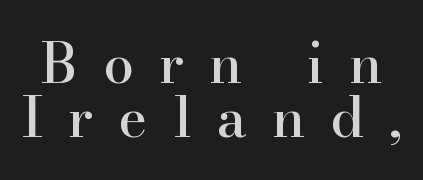
{"serif": "yes", "italic": "no", "width": "normal", "stroke_contrast": "high", "x_height": "small", "monospaced": "no", "underline": "no", "line_spacing": "tight", "line_spacing_ratio": 0.98, "letter_spacing": "wide", "letter_spacing_em": 0.46, "glyph_px": 55}
